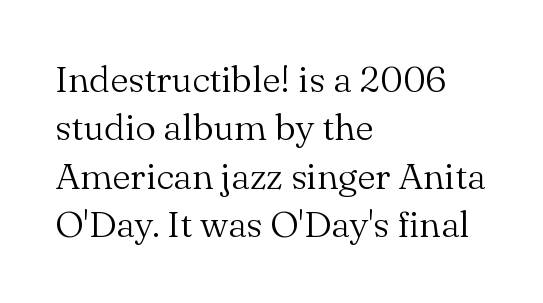
The strip under each line holds only bare page. The rendering shows small feet on the letterforms — a serif design. This sample uses plain, unmodified letter spacing. The strokes are not fattened; the text isn't bold. Summary of vertical rhythm: regular, with standard interline spacing. This sample has the flowing, uneven cadence of proportional lettering.
